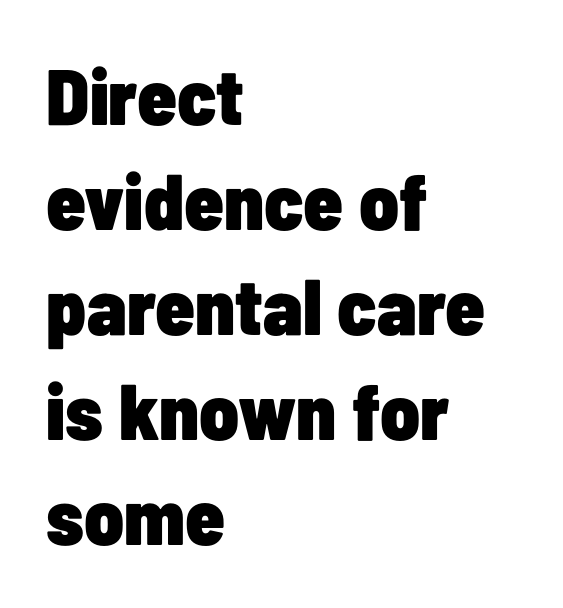
Q: Is the text bold? A: Yes.
Q: Is the text italic (slanted)? A: No, it is upright.
Q: Is the typeface a serif or a sans-serif typeface? A: Sans-serif.
Q: Is the text underlined? A: No.
Q: How is the paragraph aligned? A: Left-aligned.
Q: Is the spacing between letters normal or unusually wide? A: Normal.
Q: Is the spacing between lines tight, normal or loose? A: Normal.
Q: Width (condensed, normal, or wide)? A: Condensed.
Q: Stroke contrast? A: Low.
Q: x-height? A: Medium.
Q: Monospaced? A: No.
